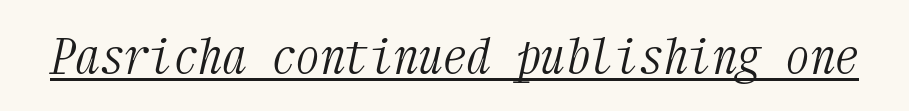
{"serif": "yes", "italic": "yes", "lean": "right", "slant_degrees": 12, "bold": "no", "weight": "light", "width": "condensed", "stroke_contrast": "medium", "x_height": "medium", "monospaced": "yes", "underline": "yes", "letter_spacing": "normal", "letter_spacing_em": 0.0, "glyph_px": 49}
